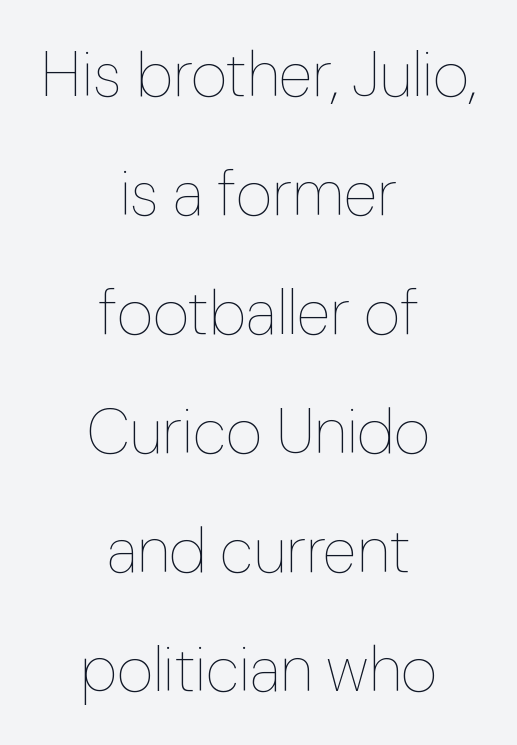
Is the stroke heavy? The answer is a plain regular-or-lighter. Posture: upright roman. The setting favours the middle, as headings and verse often do. The strip under each line holds only bare page.
